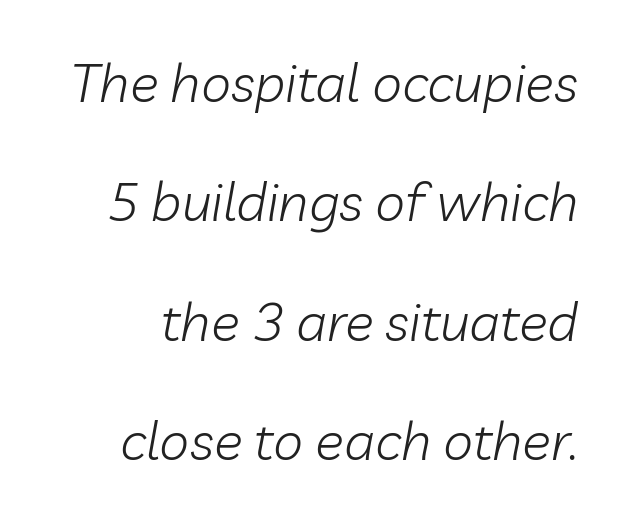
Q: Is the text bold? A: No.
Q: Is the text italic (slanted)? A: Yes, it leans right by about 10 degrees.
Q: Is the text underlined? A: No.
Q: Is the spacing between letters normal or unusually wide? A: Normal.
Q: Is the spacing between lines tight, normal or loose? A: Loose.
Q: Width (condensed, normal, or wide)? A: Normal.
Q: Stroke contrast? A: Low.
Q: x-height? A: Medium.
Q: Monospaced? A: No.
